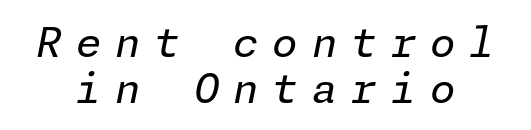
This is oblique type, the kind used for emphasis or titles. What's the leading like? Squeezed, with rows nearly overlapping. The font is comparable to plain body text, perhaps lighter. The letterforms stand isolated, each surrounded by extra space. The strip under each line holds only bare page.
